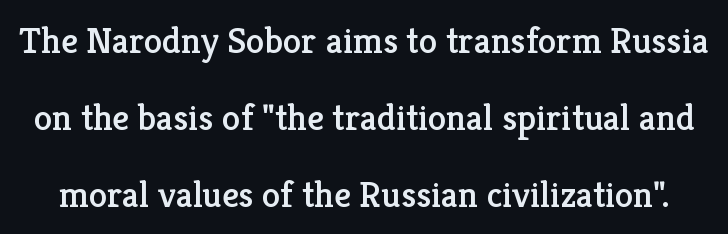
Q: Is the text italic (slanted)? A: No, it is upright.
Q: Is the typeface a serif or a sans-serif typeface? A: Serif.
Q: Is the text underlined? A: No.
Q: Is the spacing between letters normal or unusually wide? A: Normal.
Q: Is the spacing between lines tight, normal or loose? A: Loose.
Q: Width (condensed, normal, or wide)? A: Normal.
Q: Stroke contrast? A: Low.
Q: x-height? A: Medium.
Q: Monospaced? A: No.
